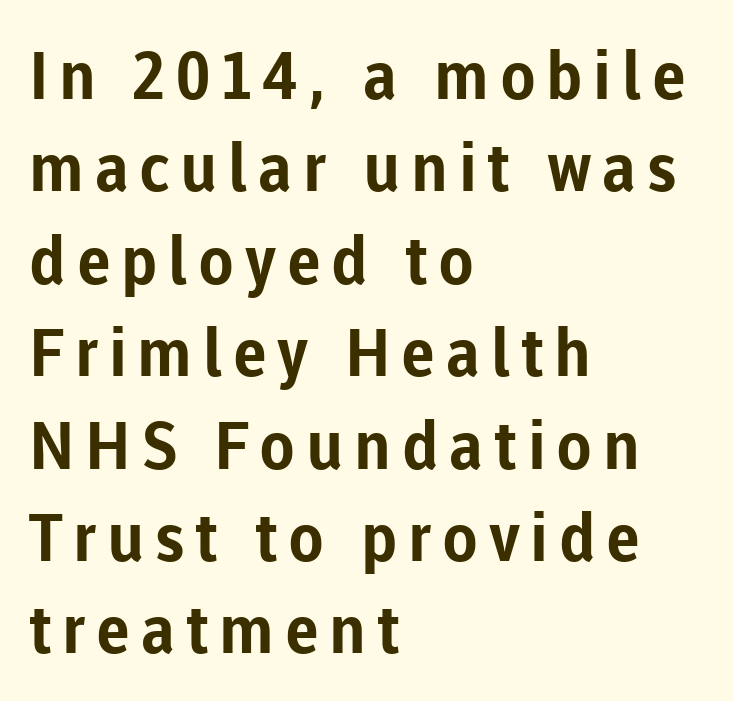
{"serif": "no", "italic": "no", "bold": "yes", "weight": "bold", "width": "normal", "stroke_contrast": "low", "x_height": "medium", "monospaced": "no", "underline": "no", "align": "left", "line_spacing": "normal", "line_spacing_ratio": 1.4, "glyph_px": 66}
